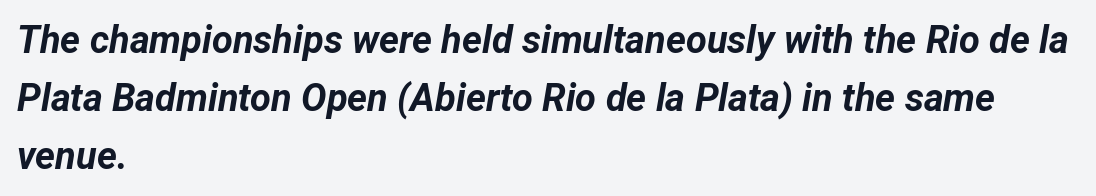
{"italic": "yes", "lean": "right", "slant_degrees": 12, "bold": "yes", "weight": "bold", "width": "normal", "stroke_contrast": "low", "x_height": "medium", "monospaced": "no", "underline": "no", "align": "left", "line_spacing": "normal", "line_spacing_ratio": 1.52, "letter_spacing": "normal", "letter_spacing_em": 0.0, "glyph_px": 38}
